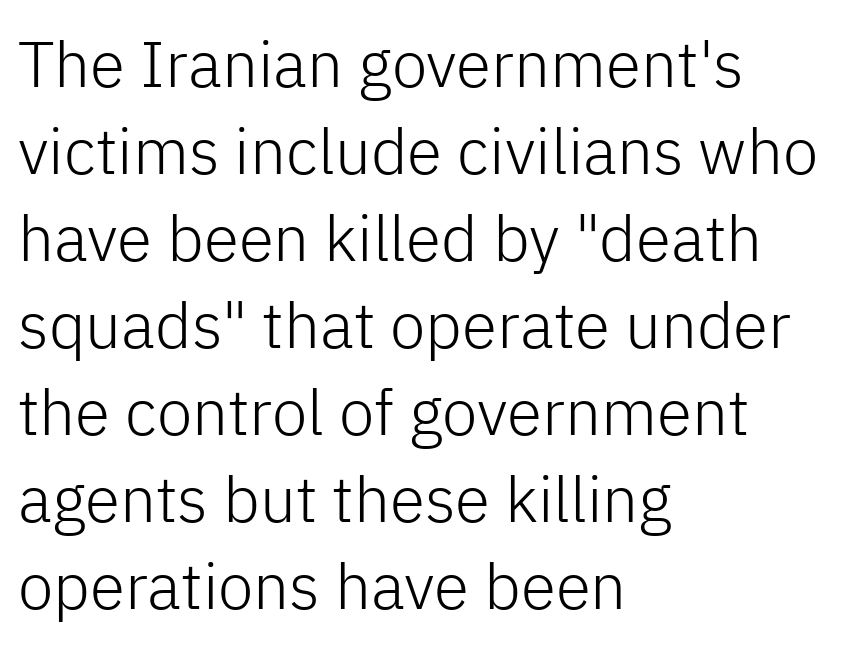
The image shows 64 px light sans-serif type, upright; set left-aligned, normal line spacing (1.36x), normal letter spacing, not underlined; low stroke contrast and a medium x-height.
